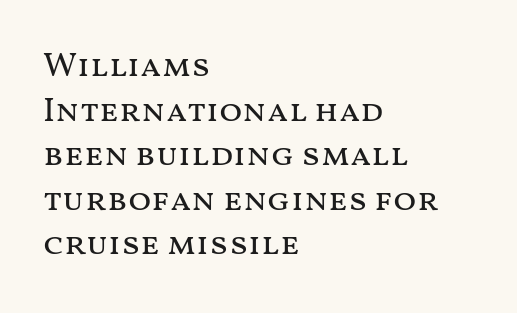
Q: Is the text bold? A: No.
Q: Is the text italic (slanted)? A: No, it is upright.
Q: Is the text underlined? A: No.
Q: How is the paragraph aligned? A: Left-aligned.
Q: Is the spacing between letters normal or unusually wide? A: Normal.
Q: Is the spacing between lines tight, normal or loose? A: Normal.
Q: Width (condensed, normal, or wide)? A: Wide.
Q: Stroke contrast? A: Medium.
Q: x-height? A: Medium.
Q: Monospaced? A: No.
